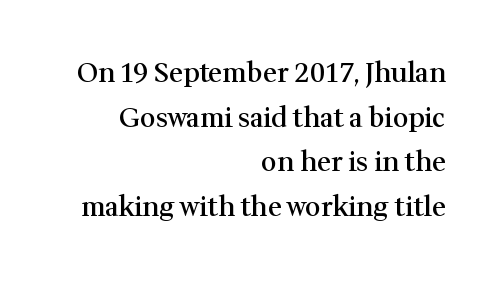
The image shows 27 px text type, upright; set right-aligned, normal line spacing (1.65x), normal letter spacing, not underlined.
